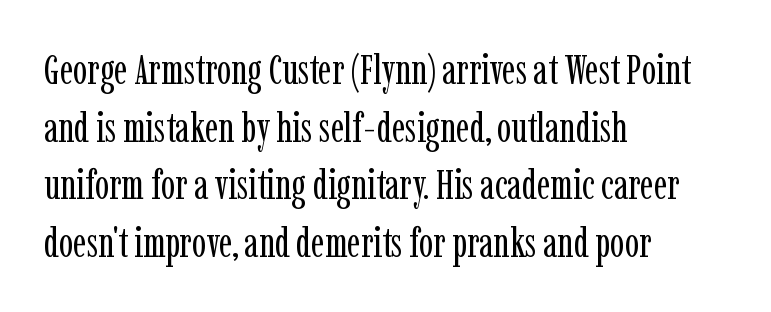
{"serif": "yes", "italic": "no", "bold": "no", "weight": "regular", "width": "condensed", "stroke_contrast": "low", "x_height": "medium", "monospaced": "no", "underline": "no", "align": "left", "line_spacing": "normal", "line_spacing_ratio": 1.37, "letter_spacing": "normal", "letter_spacing_em": 0.0, "glyph_px": 42}
